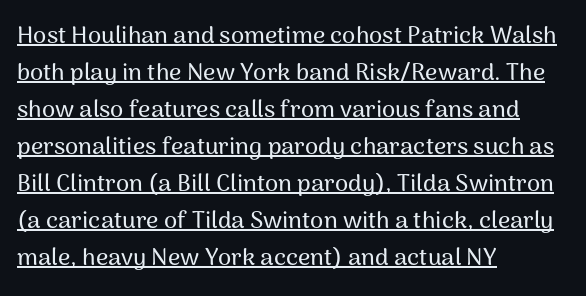
{"italic": "no", "underline": "yes", "align": "left", "line_spacing": "normal", "line_spacing_ratio": 1.54, "letter_spacing": "normal", "letter_spacing_em": 0.0, "glyph_px": 24}
